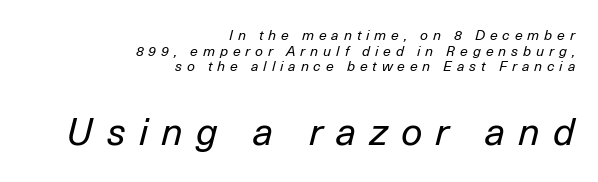
Each line ends at the same right margin while the left side varies. Designer's note — italics engaged. Beneath every word, the page is bare. Is this a fixed-width face? No — the glyphs have proportional, varying widths.
